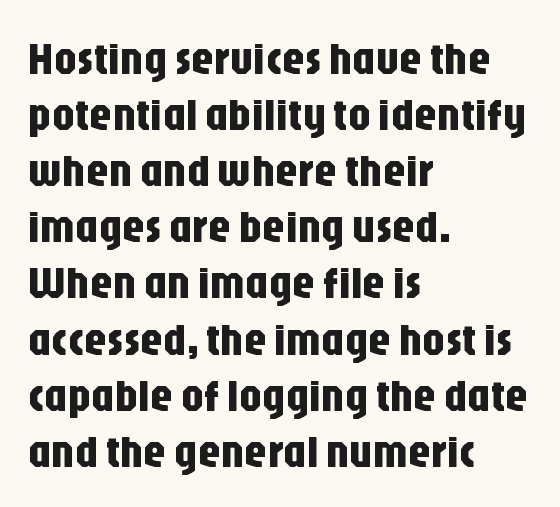
The passage is arranged the way most books set body copy — flush left. Looks like regular typesetting: each glyph gets only the width it needs. This sample uses an upright cut, with every glyph sitting square on the baseline. You can tell from the bare stems that sans-serif type was used.
